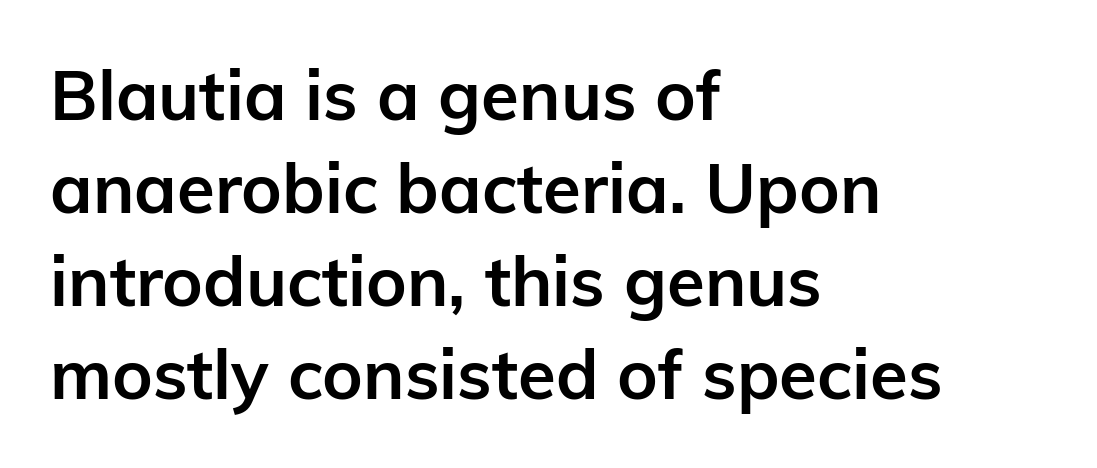
Q: Is the text bold? A: Yes.
Q: Is the text italic (slanted)? A: No, it is upright.
Q: Is the typeface a serif or a sans-serif typeface? A: Sans-serif.
Q: Is the text underlined? A: No.
Q: How is the paragraph aligned? A: Left-aligned.
Q: Is the spacing between letters normal or unusually wide? A: Normal.
Q: Is the spacing between lines tight, normal or loose? A: Normal.
Q: Width (condensed, normal, or wide)? A: Normal.
Q: Stroke contrast? A: Low.
Q: x-height? A: Medium.
Q: Monospaced? A: No.
